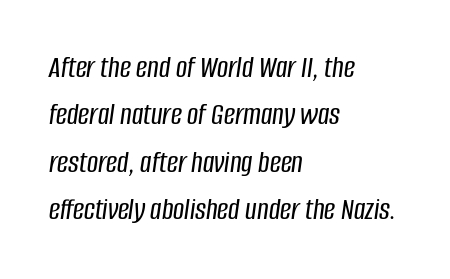
The image shows 31 px condensed type, italic (leaning right); set left-aligned, normal line spacing (1.53x), normal letter spacing, not underlined; low stroke contrast and a large x-height.
